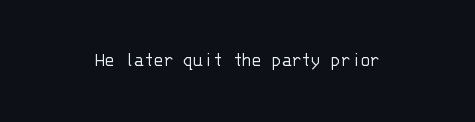
Posture: upright roman. Short note: letters normally spaced. The weight would be labelled regular, book, light, or lighter still. Lines of text with bare space underneath.
